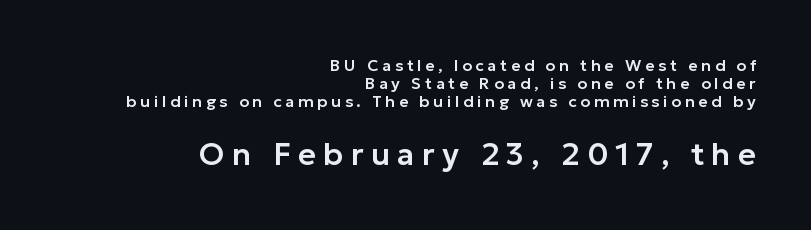
Q: Is the text italic (slanted)? A: No, it is upright.
Q: Is the typeface a serif or a sans-serif typeface? A: Sans-serif.
Q: Is the text underlined? A: No.
Q: How is the paragraph aligned? A: Right-aligned.
Q: Is the spacing between letters normal or unusually wide? A: Unusually wide.
Q: Is the spacing between lines tight, normal or loose? A: Tight.
Q: Which block of text is set in a larger size, the first (top) or the second (bottom)? A: The second (bottom) one.
Q: Width (condensed, normal, or wide)? A: Normal.
Q: Stroke contrast? A: Low.
Q: x-height? A: Medium.
Q: Monospaced? A: No.
